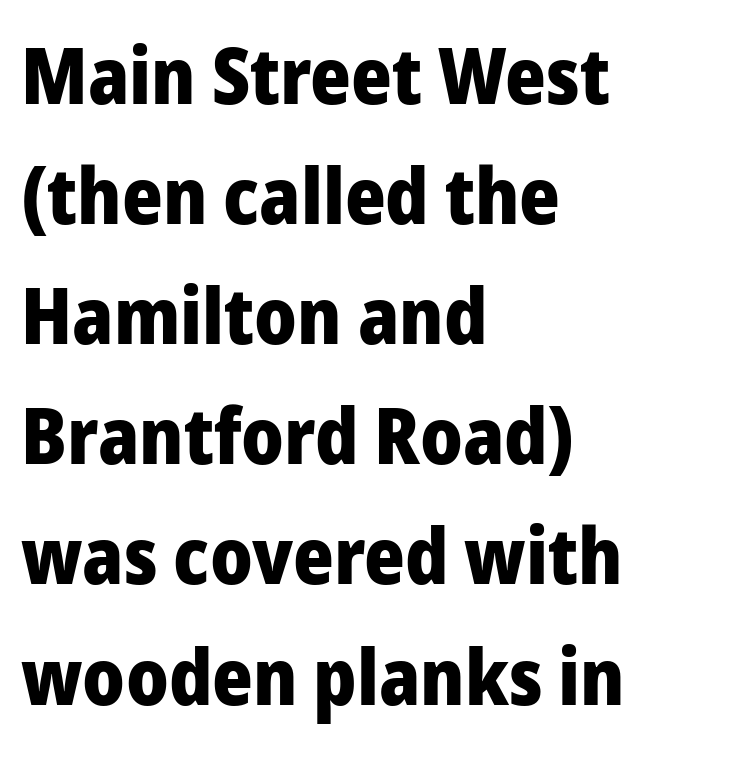
Q: Is the text bold? A: Yes.
Q: Is the text italic (slanted)? A: No, it is upright.
Q: Is the typeface a serif or a sans-serif typeface? A: Sans-serif.
Q: Is the text underlined? A: No.
Q: How is the paragraph aligned? A: Left-aligned.
Q: Is the spacing between letters normal or unusually wide? A: Normal.
Q: Is the spacing between lines tight, normal or loose? A: Normal.
Q: Width (condensed, normal, or wide)? A: Normal.
Q: Stroke contrast? A: Low.
Q: x-height? A: Medium.
Q: Monospaced? A: No.
